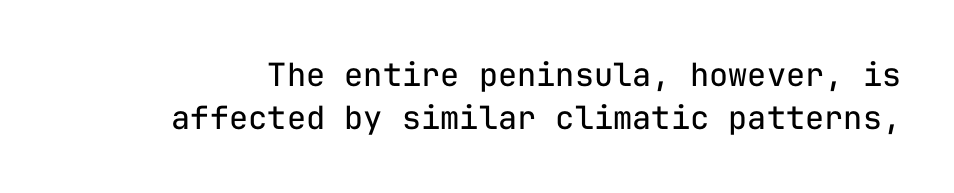
The image shows 32 px regular-weight sans-serif type, upright, monospaced; set normal line spacing (1.35x), normal letter spacing, not underlined; low stroke contrast and a medium x-height.
